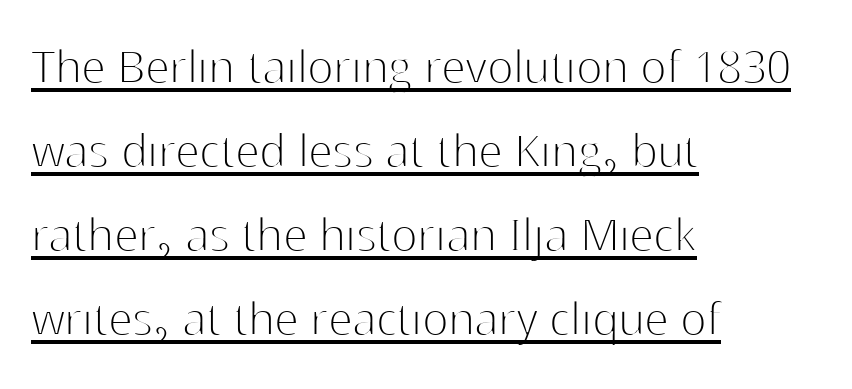
{"serif": "no", "italic": "no", "bold": "no", "weight": "thin", "width": "normal", "stroke_contrast": "high", "x_height": "medium", "monospaced": "no", "underline": "yes", "align": "left", "line_spacing": "normal", "line_spacing_ratio": 1.53, "letter_spacing": "normal", "letter_spacing_em": 0.0, "glyph_px": 55}
